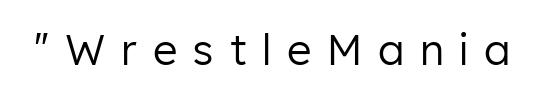
The image shows 42 px regular-weight sans-serif type, upright; set unusually wide letter spacing (+0.37 em), not underlined; low stroke contrast and a medium x-height.
